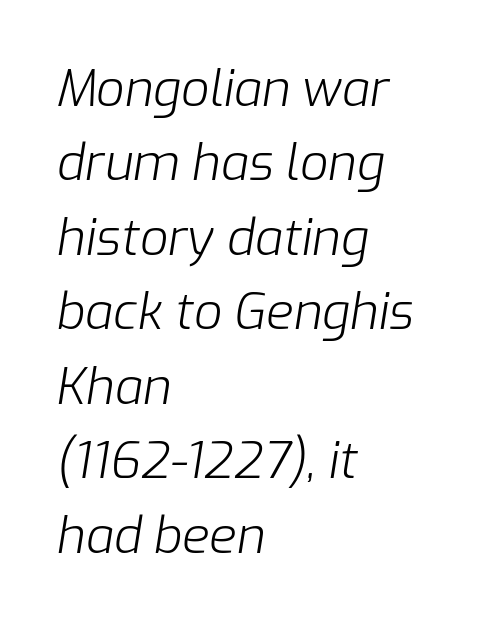
Q: Is the text bold? A: No.
Q: Is the text italic (slanted)? A: Yes, it leans right by about 9 degrees.
Q: Is the text underlined? A: No.
Q: How is the paragraph aligned? A: Left-aligned.
Q: Is the spacing between letters normal or unusually wide? A: Normal.
Q: Is the spacing between lines tight, normal or loose? A: Normal.
Q: Width (condensed, normal, or wide)? A: Normal.
Q: Stroke contrast? A: Low.
Q: x-height? A: Medium.
Q: Monospaced? A: No.
